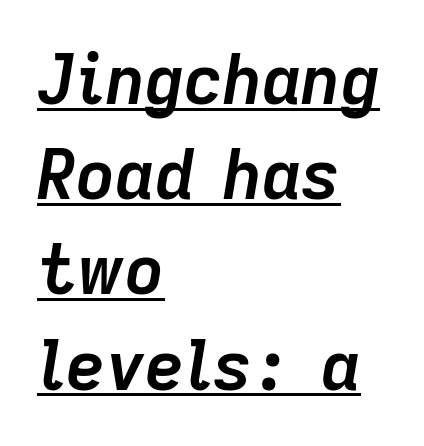
Q: Is the text bold? A: Yes.
Q: Is the text italic (slanted)? A: Yes, it leans right by about 9 degrees.
Q: Is the text underlined? A: Yes.
Q: How is the paragraph aligned? A: Left-aligned.
Q: Is the spacing between letters normal or unusually wide? A: Normal.
Q: Is the spacing between lines tight, normal or loose? A: Normal.
Q: Width (condensed, normal, or wide)? A: Normal.
Q: Stroke contrast? A: Low.
Q: x-height? A: Medium.
Q: Monospaced? A: No.
